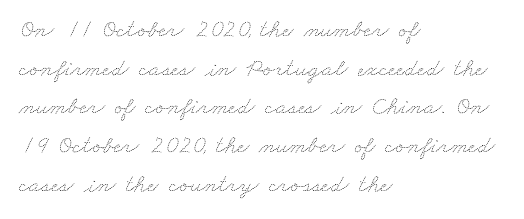
{"bold": "no", "underline": "no", "align": "left", "line_spacing": "normal", "line_spacing_ratio": 1.55, "letter_spacing": "normal", "letter_spacing_em": 0.0, "glyph_px": 25}
